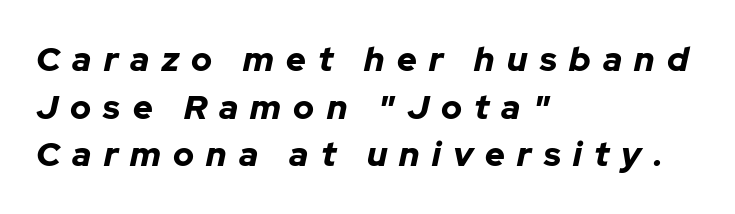
{"italic": "yes", "lean": "right", "slant_degrees": 12, "bold": "yes", "weight": "bold", "width": "normal", "stroke_contrast": "low", "x_height": "medium", "monospaced": "no", "underline": "no", "align": "left", "line_spacing": "normal", "line_spacing_ratio": 1.4, "letter_spacing": "wide", "letter_spacing_em": 0.36, "glyph_px": 34}
